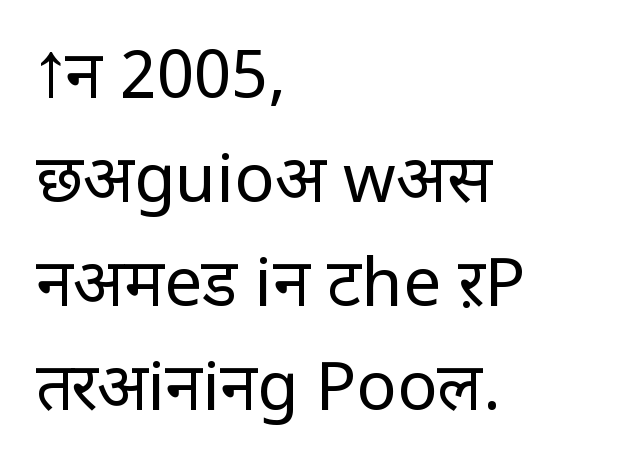
Q: Is the text bold? A: No.
Q: Is the text italic (slanted)? A: No, it is upright.
Q: Is the typeface a serif or a sans-serif typeface? A: Sans-serif.
Q: Is the text underlined? A: No.
Q: How is the paragraph aligned? A: Left-aligned.
Q: Is the spacing between letters normal or unusually wide? A: Normal.
Q: Is the spacing between lines tight, normal or loose? A: Normal.
Q: Width (condensed, normal, or wide)? A: Normal.
Q: Stroke contrast? A: Low.
Q: x-height? A: Large.
Q: Monospaced? A: No.
